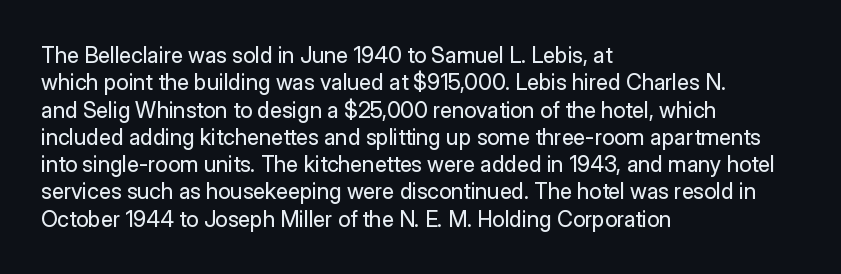
Q: Is the text bold? A: No.
Q: Is the text italic (slanted)? A: No, it is upright.
Q: Is the text underlined? A: No.
Q: How is the paragraph aligned? A: Left-aligned.
Q: Is the spacing between letters normal or unusually wide? A: Normal.
